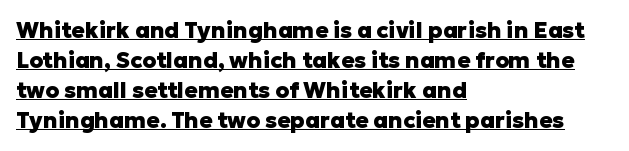
{"italic": "no", "bold": "yes", "underline": "yes", "align": "left", "line_spacing": "normal", "line_spacing_ratio": 1.36, "letter_spacing": "normal", "letter_spacing_em": 0.0, "glyph_px": 22}
